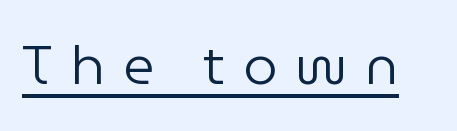
These lines are rendered in a variable-pitch font. Stem width sits at or under what a default text font uses. This rendering widens character spacing well past its baseline value. The face used here appears with an underline applied.
